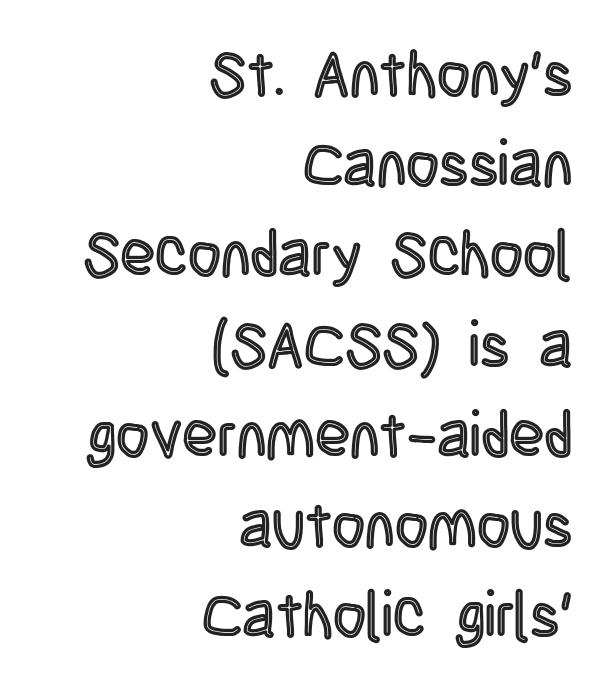
{"italic": "no", "width": "condensed", "x_height": "large", "monospaced": "no", "underline": "no", "align": "right", "line_spacing": "normal", "line_spacing_ratio": 1.41, "letter_spacing": "normal", "letter_spacing_em": 0.0, "glyph_px": 64}
